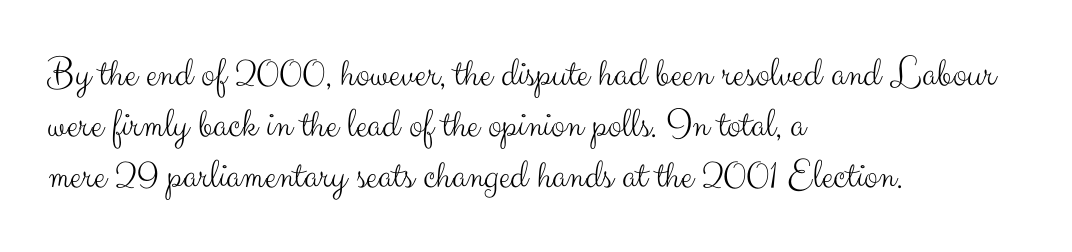
{"serif": "no", "bold": "no", "weight": "light", "width": "normal", "stroke_contrast": "medium", "x_height": "small", "monospaced": "no", "underline": "no", "align": "left", "line_spacing_ratio": 1.21, "letter_spacing": "normal", "letter_spacing_em": 0.0, "glyph_px": 42}
